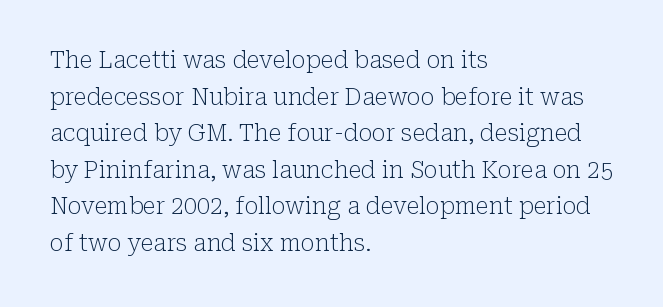
{"italic": "no", "bold": "no", "underline": "no", "align": "left", "line_spacing": "normal", "line_spacing_ratio": 1.59, "letter_spacing": "normal", "letter_spacing_em": 0.0, "glyph_px": 23}
